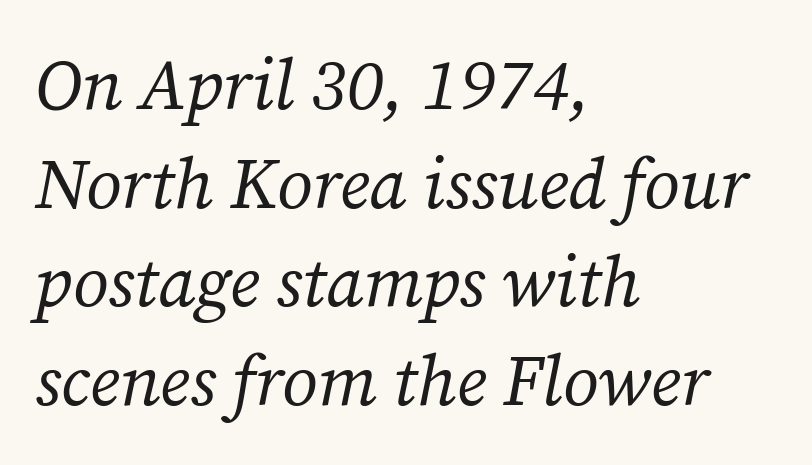
{"serif": "yes", "italic": "yes", "lean": "right", "slant_degrees": 12, "bold": "no", "weight": "regular", "width": "normal", "stroke_contrast": "medium", "x_height": "medium", "monospaced": "no", "underline": "no", "align": "left", "line_spacing": "normal", "line_spacing_ratio": 1.39, "letter_spacing": "normal", "letter_spacing_em": 0.0, "glyph_px": 71}
